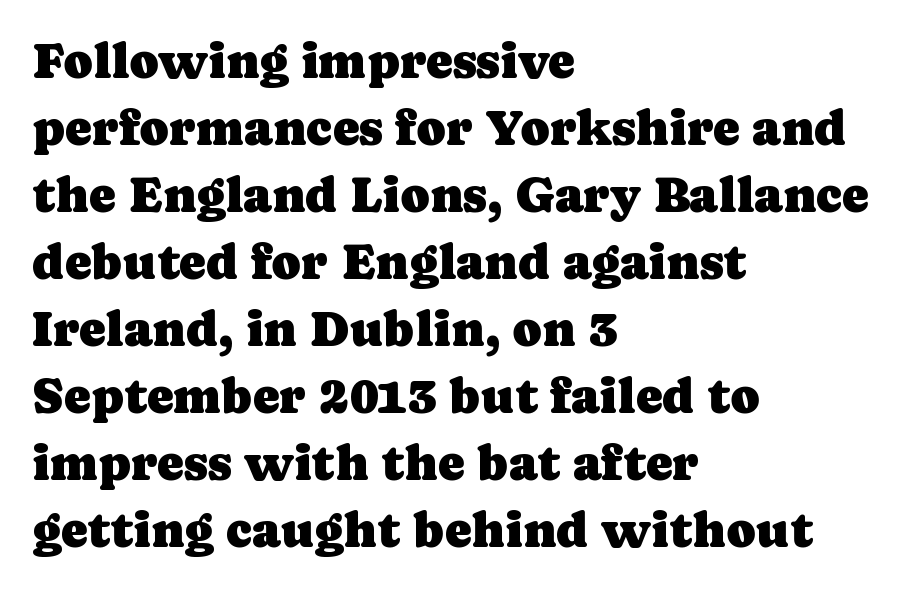
Q: Is the text italic (slanted)? A: No, it is upright.
Q: Is the typeface a serif or a sans-serif typeface? A: Serif.
Q: Is the text underlined? A: No.
Q: How is the paragraph aligned? A: Left-aligned.
Q: Is the spacing between letters normal or unusually wide? A: Normal.
Q: Is the spacing between lines tight, normal or loose? A: Normal.
Q: Width (condensed, normal, or wide)? A: Normal.
Q: Stroke contrast? A: Low.
Q: x-height? A: Medium.
Q: Monospaced? A: No.
